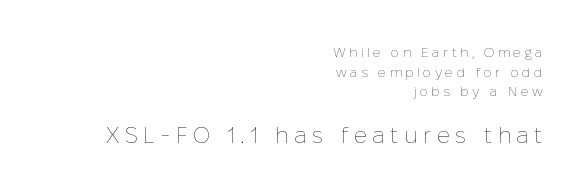
Q: Is the text bold? A: No.
Q: Is the text italic (slanted)? A: No, it is upright.
Q: Is the text underlined? A: No.
Q: How is the paragraph aligned? A: Right-aligned.
Q: Is the spacing between letters normal or unusually wide? A: Unusually wide.
Q: Is the spacing between lines tight, normal or loose? A: Normal.
Q: Which block of text is set in a larger size, the first (top) or the second (bottom)? A: The second (bottom) one.
